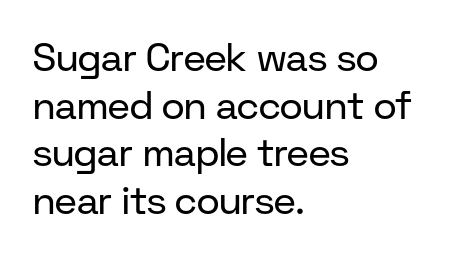
{"serif": "no", "italic": "no", "bold": "no", "weight": "regular", "width": "normal", "stroke_contrast": "low", "x_height": "medium", "monospaced": "no", "underline": "no", "align": "left", "line_spacing_ratio": 1.22, "letter_spacing": "normal", "letter_spacing_em": 0.0, "glyph_px": 39}
